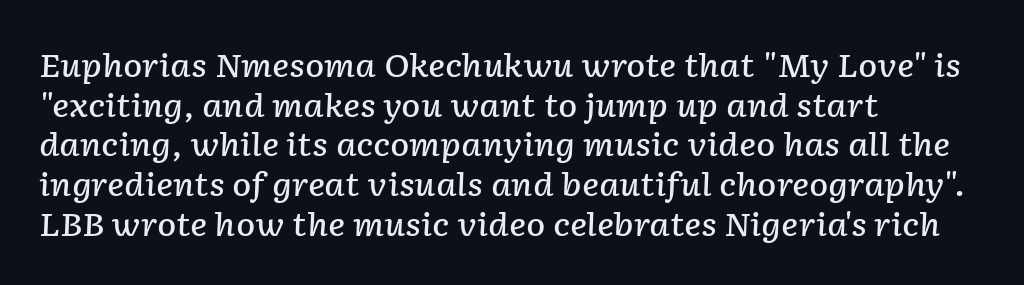
Typeset ragged right — the left edge is the straight one. Is the letter spacing exaggerated? No — it looks like the ordinary default. Honestly, there is no underline to notice here at all. Note the varied advance widths — an 'i' is clearly narrower than an 'm'.
